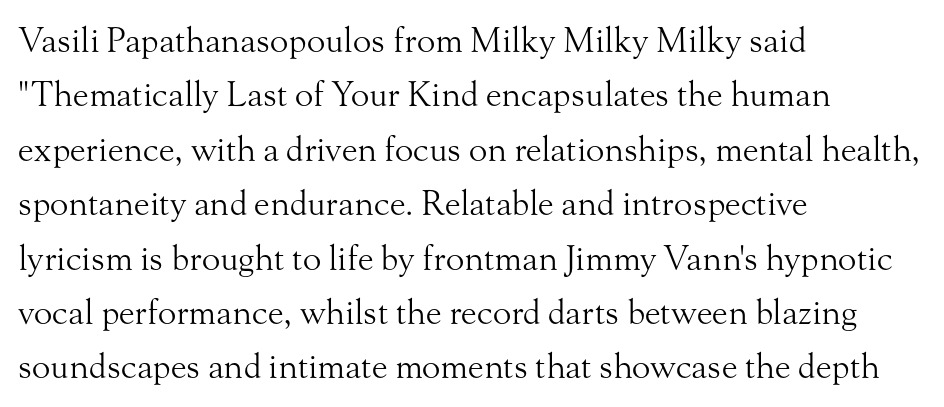
Q: Is the text bold? A: No.
Q: Is the text italic (slanted)? A: No, it is upright.
Q: Is the typeface a serif or a sans-serif typeface? A: Serif.
Q: Is the text underlined? A: No.
Q: How is the paragraph aligned? A: Left-aligned.
Q: Is the spacing between letters normal or unusually wide? A: Normal.
Q: Is the spacing between lines tight, normal or loose? A: Normal.
Q: Width (condensed, normal, or wide)? A: Normal.
Q: Stroke contrast? A: Medium.
Q: x-height? A: Small.
Q: Monospaced? A: No.
